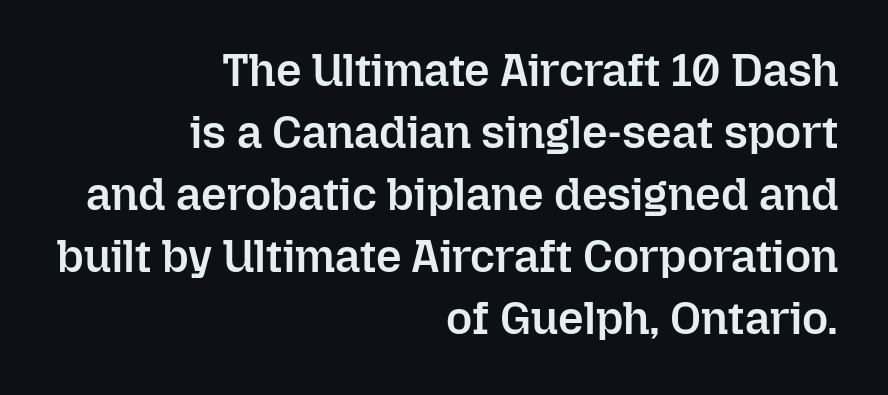
Rows of type keep a routine distance in the vertical direction. Note the varied advance widths — an 'i' is clearly narrower than an 'm'. Stems and bowls a touch heavier than normal — semibold. This rendering leaves character spacing at its baseline value. One-word summary of the alignment: right. Clear beneath every line of the passage.
